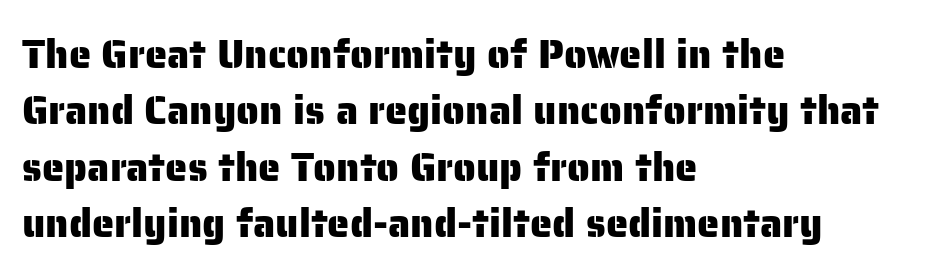
The image shows 40 px sans-serif type, upright; set left-aligned, normal line spacing (1.41x), normal letter spacing, not underlined; low stroke contrast and a medium x-height.
